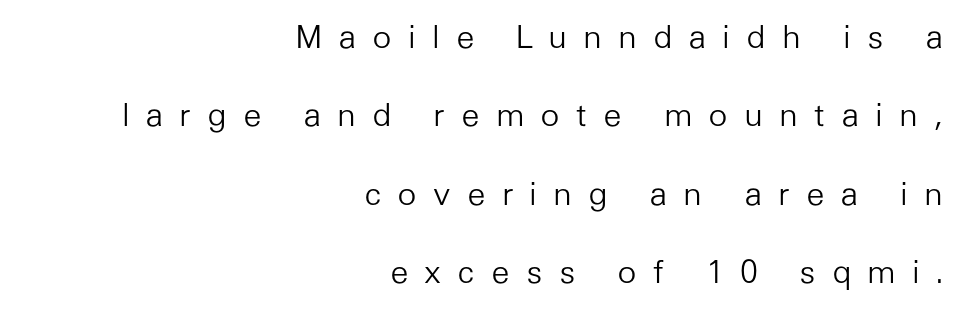
Spacing verdict: proportional, widths tailored to each character. This sample uses a sans-serif face. Nobody drew a line under any word here. Successive baselines arrive slowly, with a big drop between each. Is the stroke heavy? The answer is a plain regular-or-lighter.
